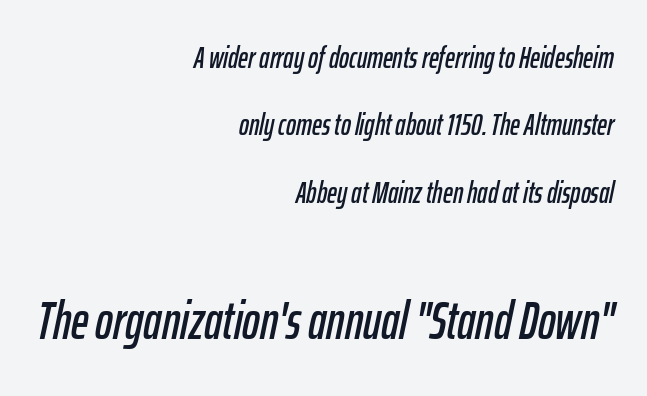
Each word holds together tightly as a unit, with standard inter-letter gaps. Lines of text with bare space underneath. The block of text is sparse from top to bottom, with ample space between rows. The lettering tilts uniformly, giving the passage an italic look. Character size in the trailing block exceeds that of the leading block.
